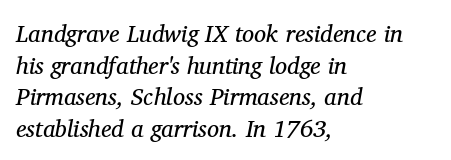
Q: Is the text bold? A: No.
Q: Is the text italic (slanted)? A: Yes, it leans right by about 11 degrees.
Q: Is the text underlined? A: No.
Q: How is the paragraph aligned? A: Left-aligned.
Q: Is the spacing between letters normal or unusually wide? A: Normal.
Q: Is the spacing between lines tight, normal or loose? A: Normal.
